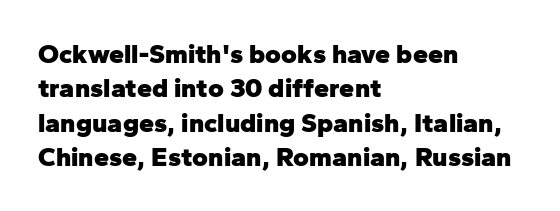
A typesetter would mark this as roman, not italic. Does the copy run flush right? No — it runs flush left. These words are printed bold, with thick strokes throughout. Successive baselines arrive at the customary interval. Caption: standard tracking, unaltered.
